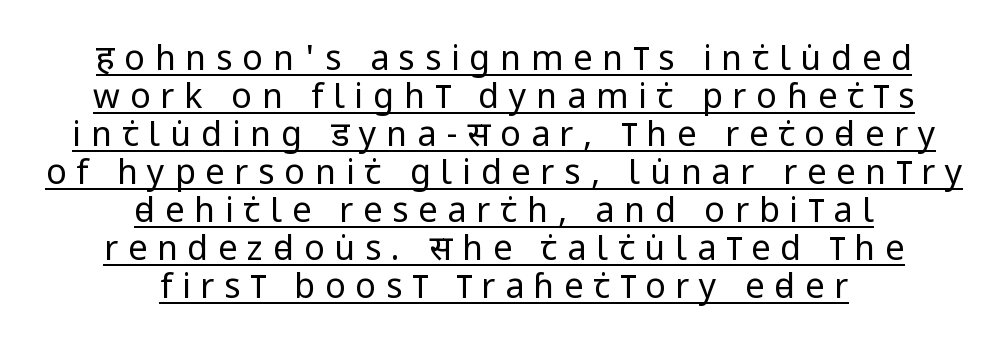
Nothing sits at the stroke ends, so this counts as sans-serif. A rule runs beneath these lines of type. The passage shown is typed in a proportional face where columns would drift. Students, observe: this is what under-led, compact text looks like. Horizontal alignment here is central, giving a formal, balanced look. The horizontal fit of the characters is loose and conspicuously gappy.
